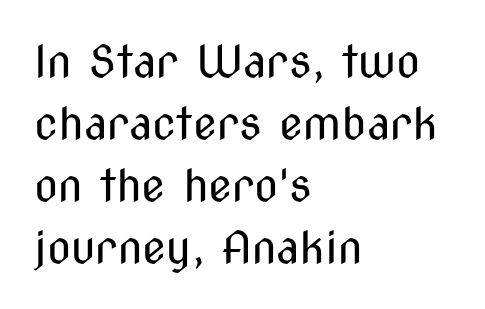
Q: Is the text bold? A: No.
Q: Is the text italic (slanted)? A: No, it is upright.
Q: Is the typeface a serif or a sans-serif typeface? A: Sans-serif.
Q: Is the text underlined? A: No.
Q: How is the paragraph aligned? A: Left-aligned.
Q: Is the spacing between letters normal or unusually wide? A: Normal.
Q: Is the spacing between lines tight, normal or loose? A: Normal.
Q: Width (condensed, normal, or wide)? A: Condensed.
Q: Stroke contrast? A: Medium.
Q: x-height? A: Medium.
Q: Monospaced? A: No.
